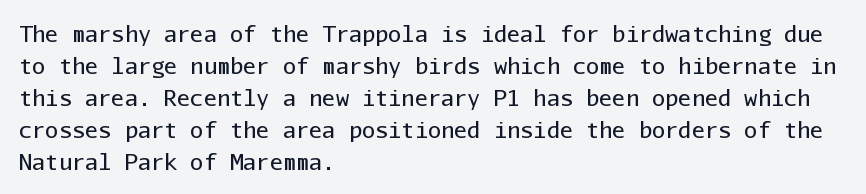
The image shows 22 px text type, upright; set left-aligned, normal line spacing (1.45x), normal letter spacing, not underlined.
